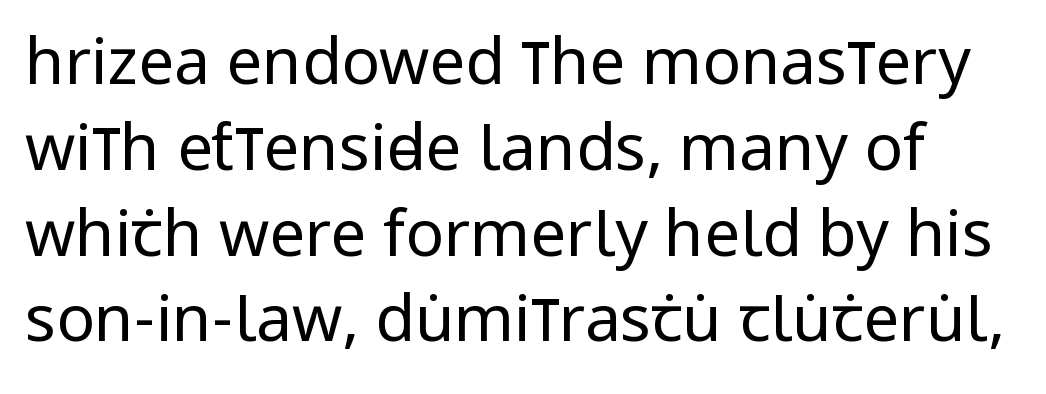
Regarding leading, the lines here are spaced in the standard way. Tall strokes in this sample are plumb rather than angled. The font family rendered here belongs to the sans-serif group. Caption: standard tracking, unaltered. This is not heavy type; no bold has been used.
